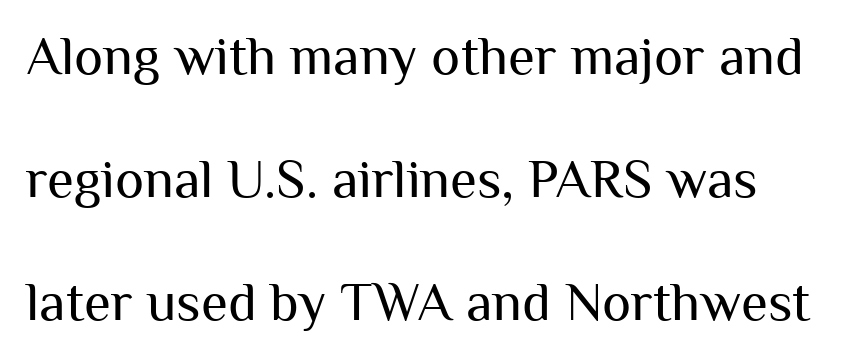
Is this a fixed-width face? No — the glyphs have proportional, varying widths. Clear beneath every line of the passage. Does the type have serifs? No, each stem ends abruptly. Does extra space separate the letters? No, they use regular spacing. Do the letters lean? They stand straight. Compared with typical paragraphs, the rows here are farther apart.
